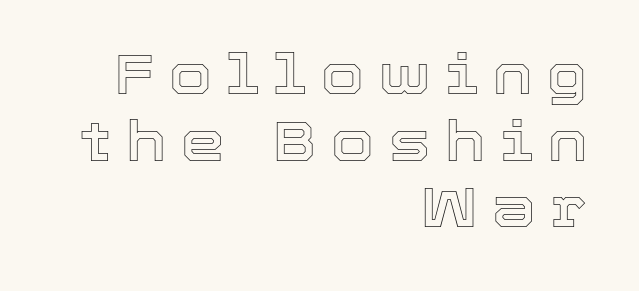
{"italic": "no", "width": "normal", "x_height": "medium", "monospaced": "no", "underline": "no", "align": "right", "line_spacing_ratio": 1.21, "letter_spacing": "wide", "letter_spacing_em": 0.27, "glyph_px": 55}
